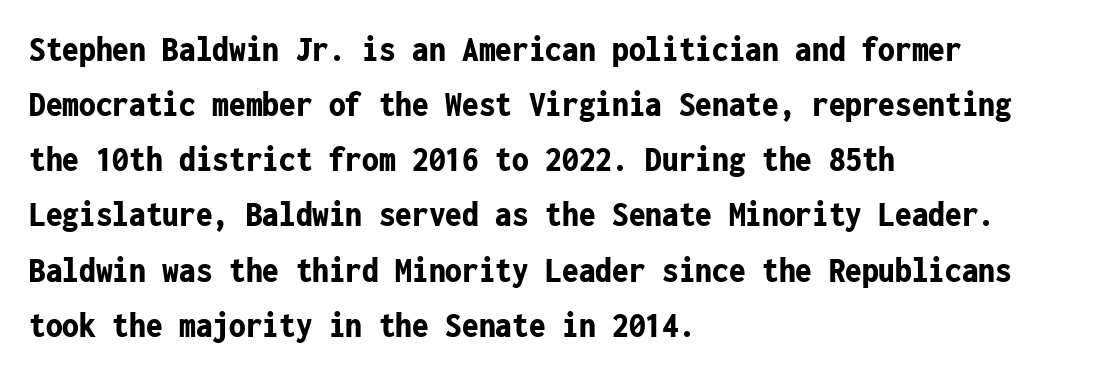
Check where the strokes stop: nothing finishes them off — pure sans. Decoration check: the copy has no underline. The passage shown has conventional tracking throughout. Designer's note — italics off, roman on.
